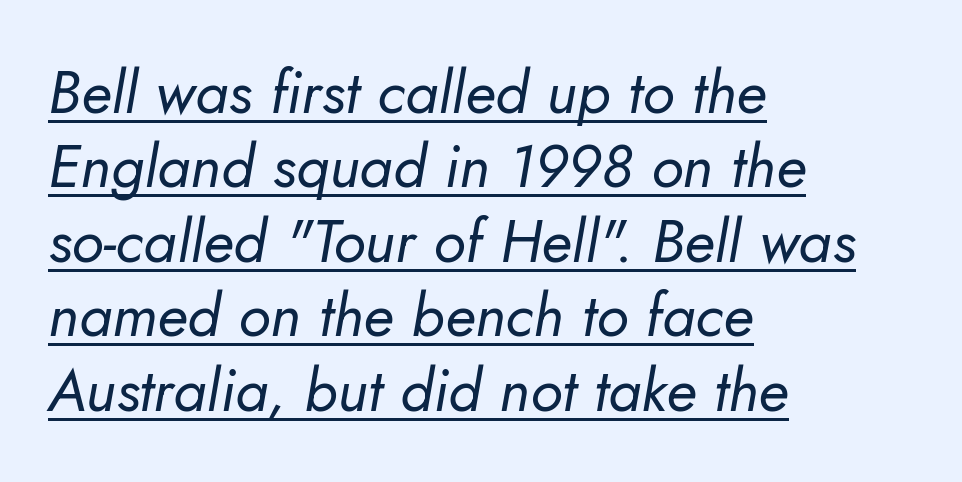
The image shows 60 px regular-weight type, italic (leaning right); set left-aligned, line spacing 1.24x, normal letter spacing, underlined; low stroke contrast and a small x-height.
